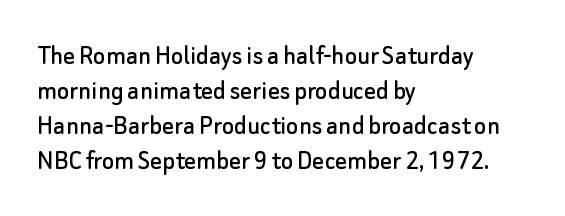
{"serif": "no", "italic": "no", "width": "normal", "stroke_contrast": "low", "x_height": "small", "monospaced": "no", "underline": "no", "align": "left", "line_spacing_ratio": 1.21, "letter_spacing": "normal", "letter_spacing_em": 0.0, "glyph_px": 29}
